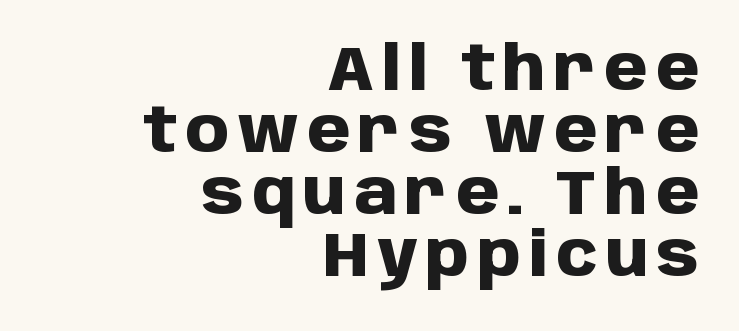
The image shows 62 px heavy sans-serif type, upright; set right-aligned, tight line spacing (1.0x), not underlined; low stroke contrast and a large x-height.
